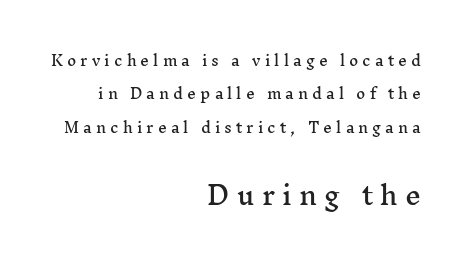
Q: Is the text italic (slanted)? A: No, it is upright.
Q: Is the text underlined? A: No.
Q: How is the paragraph aligned? A: Right-aligned.
Q: Is the spacing between letters normal or unusually wide? A: Unusually wide.
Q: Is the spacing between lines tight, normal or loose? A: Loose.
Q: Which block of text is set in a larger size, the first (top) or the second (bottom)? A: The second (bottom) one.
